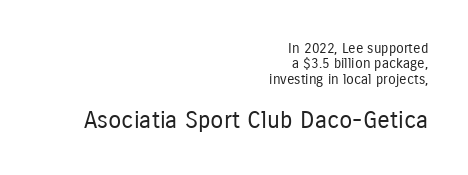
Block two is the big one; block one sits smaller above it. The gaps between neighbouring characters are ordinary and unremarkable. A quiet, ordinary-to-light weight characterises the typeface. A flush-right, rag-left setting is used for this passage.
